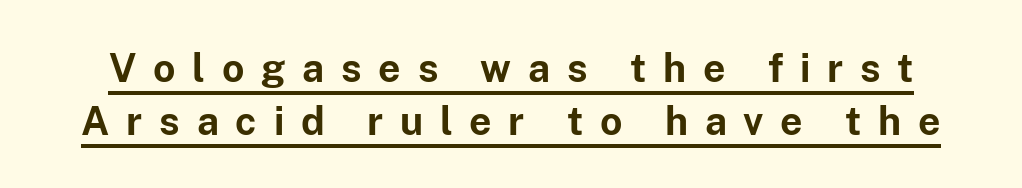
{"serif": "no", "italic": "no", "bold": "yes", "weight": "bold", "width": "normal", "stroke_contrast": "low", "x_height": "medium", "monospaced": "no", "underline": "yes", "line_spacing": "normal", "line_spacing_ratio": 1.35, "letter_spacing": "wide", "letter_spacing_em": 0.43, "glyph_px": 39}
